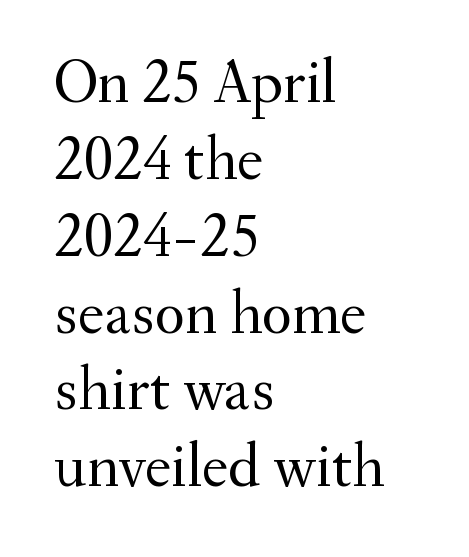
{"serif": "yes", "italic": "no", "bold": "no", "weight": "regular", "width": "normal", "stroke_contrast": "medium", "x_height": "small", "monospaced": "no", "underline": "no", "align": "left", "line_spacing_ratio": 1.22, "letter_spacing": "normal", "letter_spacing_em": 0.0, "glyph_px": 63}
